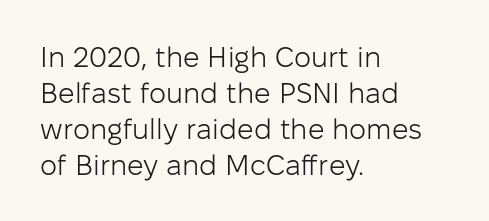
{"serif": "no", "italic": "no", "bold": "no", "weight": "light", "width": "normal", "stroke_contrast": "low", "x_height": "medium", "monospaced": "no", "underline": "no", "align": "left", "line_spacing_ratio": 1.24, "letter_spacing": "normal", "letter_spacing_em": 0.0, "glyph_px": 29}
